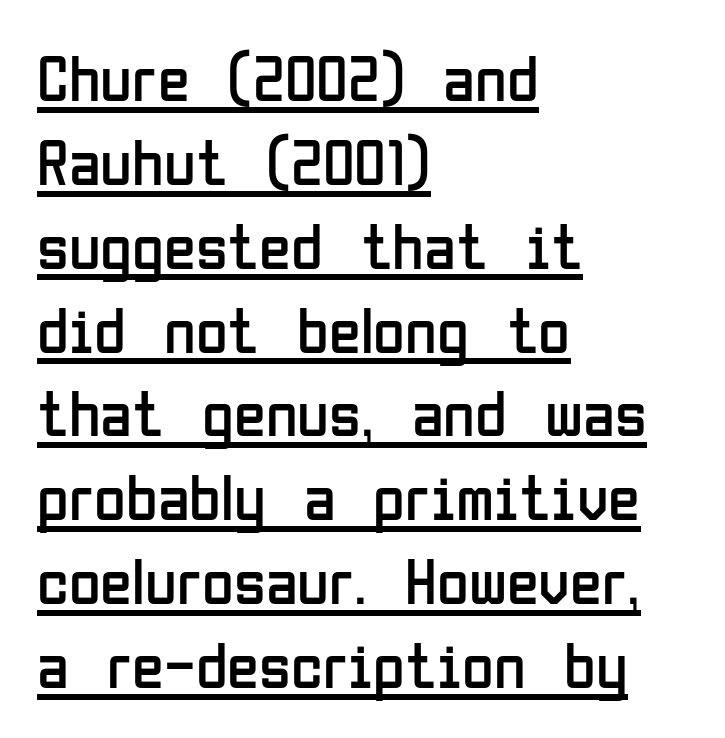
Q: Is the text bold? A: No.
Q: Is the text italic (slanted)? A: No, it is upright.
Q: Is the typeface a serif or a sans-serif typeface? A: Sans-serif.
Q: Is the text underlined? A: Yes.
Q: How is the paragraph aligned? A: Left-aligned.
Q: Is the spacing between letters normal or unusually wide? A: Normal.
Q: Is the spacing between lines tight, normal or loose? A: Normal.
Q: Width (condensed, normal, or wide)? A: Condensed.
Q: Stroke contrast? A: Low.
Q: x-height? A: Medium.
Q: Monospaced? A: No.
